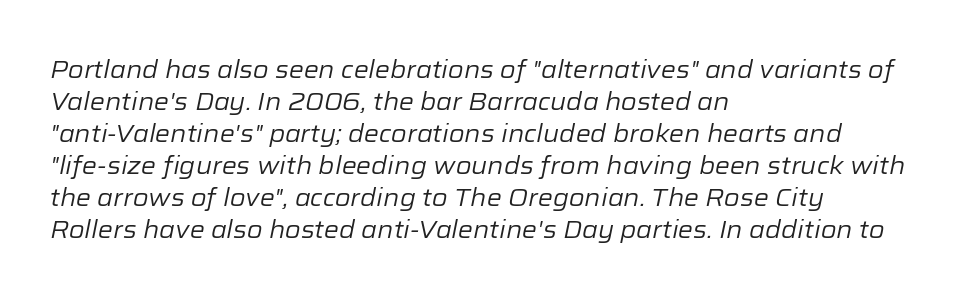
The image shows 24 px text type, italic (leaning right); set left-aligned, normal line spacing (1.33x), normal letter spacing, not underlined.
